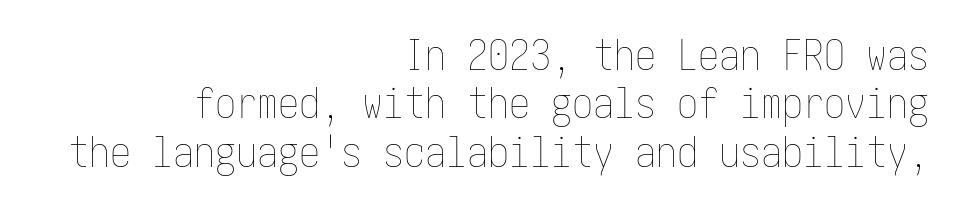
The image shows 42 px thin, condensed type, upright; set right-aligned, tight line spacing (1.15x), normal letter spacing, not underlined; low stroke contrast and a medium x-height.
